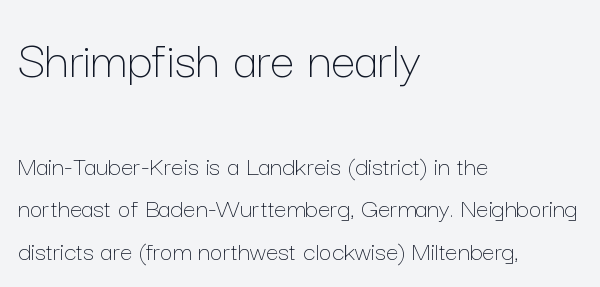
The image shows 55 px thin type, upright; set left-aligned, normal line spacing (1.51x), normal letter spacing, not underlined; the first (top) block is 1.96x larger; low stroke contrast and a medium x-height.
